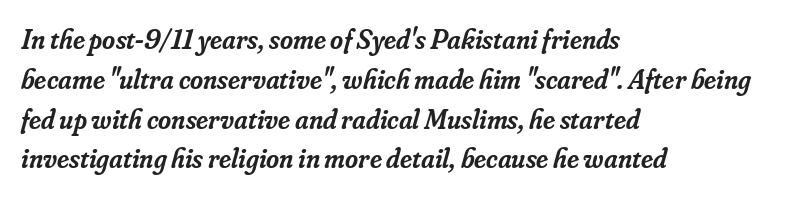
Q: Is the text bold? A: Semi-bold.
Q: Is the text italic (slanted)? A: Yes, it leans right by about 16 degrees.
Q: Is the typeface a serif or a sans-serif typeface? A: Serif.
Q: Is the text underlined? A: No.
Q: How is the paragraph aligned? A: Left-aligned.
Q: Is the spacing between letters normal or unusually wide? A: Normal.
Q: Is the spacing between lines tight, normal or loose? A: Normal.
Q: Width (condensed, normal, or wide)? A: Normal.
Q: Stroke contrast? A: Low.
Q: x-height? A: Small.
Q: Monospaced? A: No.
